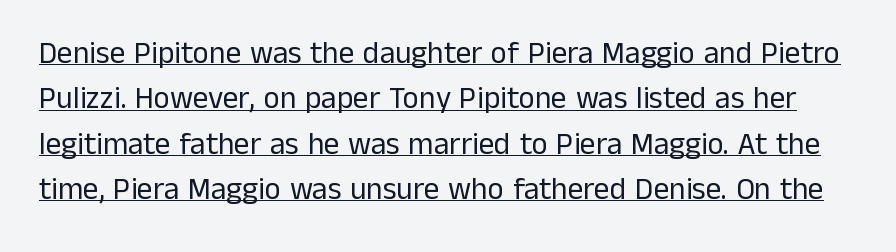
Q: Is the text bold? A: No.
Q: Is the text italic (slanted)? A: No, it is upright.
Q: Is the typeface a serif or a sans-serif typeface? A: Sans-serif.
Q: Is the text underlined? A: Yes.
Q: Is the spacing between letters normal or unusually wide? A: Normal.
Q: Is the spacing between lines tight, normal or loose? A: Normal.
Q: Width (condensed, normal, or wide)? A: Normal.
Q: Stroke contrast? A: Low.
Q: x-height? A: Medium.
Q: Monospaced? A: No.
